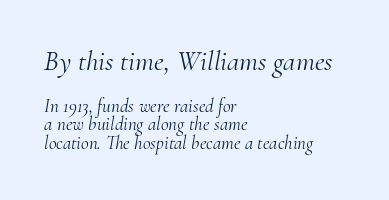
Horizontal alignment here is leftward, the default for most running prose. Slanted lettering throughout. The composition opens big and finishes small. Spacing verdict: proportional, widths tailored to each character.
